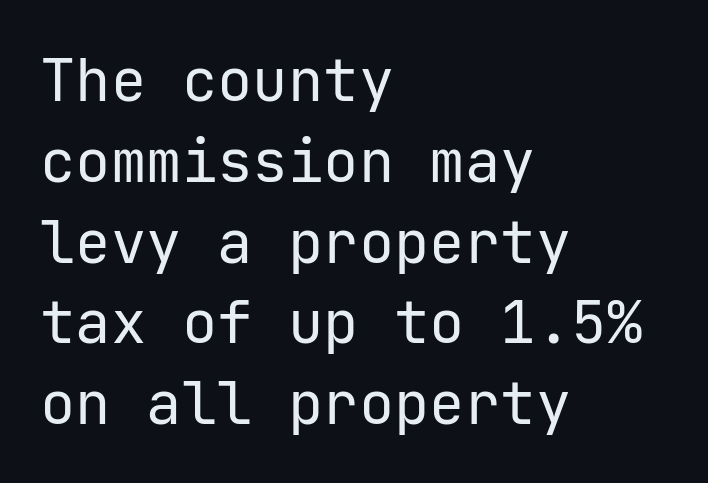
The image shows 59 px regular-weight sans-serif type, upright; set left-aligned, normal line spacing (1.37x), normal letter spacing, not underlined; low stroke contrast and a medium x-height.
